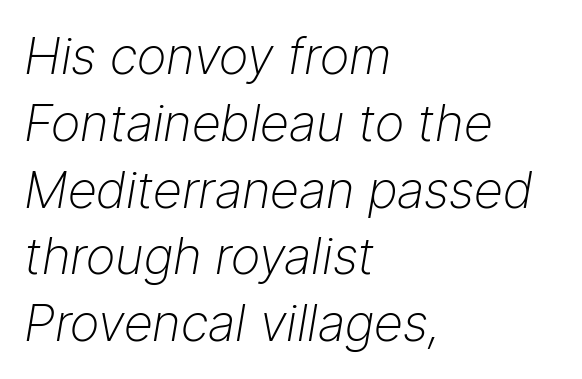
{"italic": "yes", "lean": "right", "slant_degrees": 9, "bold": "no", "weight": "light", "width": "normal", "stroke_contrast": "low", "x_height": "medium", "monospaced": "no", "underline": "no", "align": "left", "line_spacing": "normal", "line_spacing_ratio": 1.31, "letter_spacing": "normal", "letter_spacing_em": 0.0, "glyph_px": 51}
